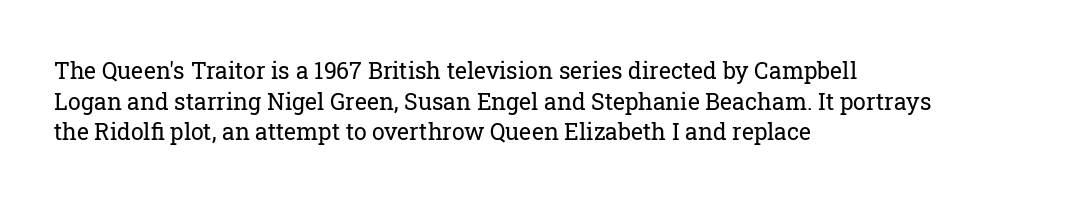
Q: Is the text bold? A: No.
Q: Is the text italic (slanted)? A: No, it is upright.
Q: Is the text underlined? A: No.
Q: How is the paragraph aligned? A: Left-aligned.
Q: Is the spacing between letters normal or unusually wide? A: Normal.
Q: Is the spacing between lines tight, normal or loose? A: Normal.
